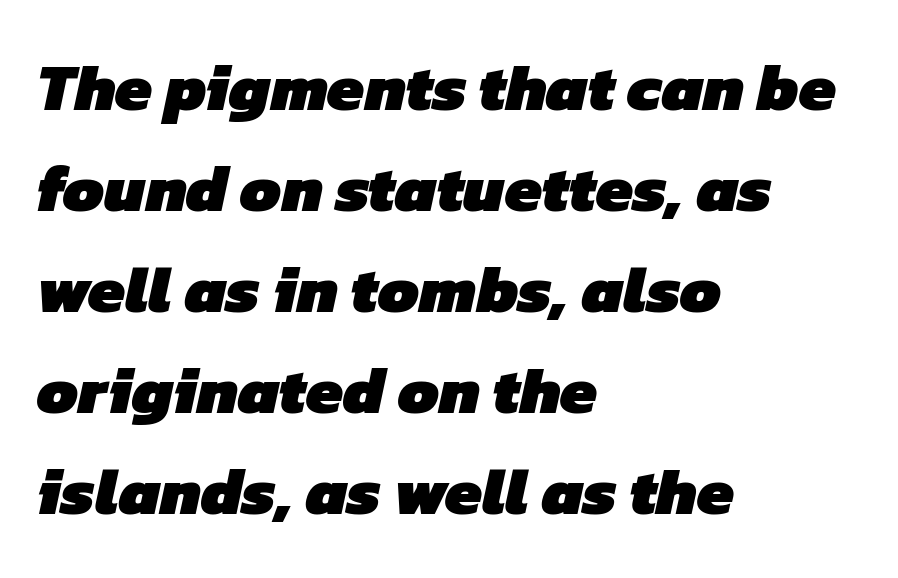
The image shows 66 px heavy sans-serif type; set left-aligned, normal line spacing (1.53x), normal letter spacing, not underlined; low stroke contrast and a medium x-height.
